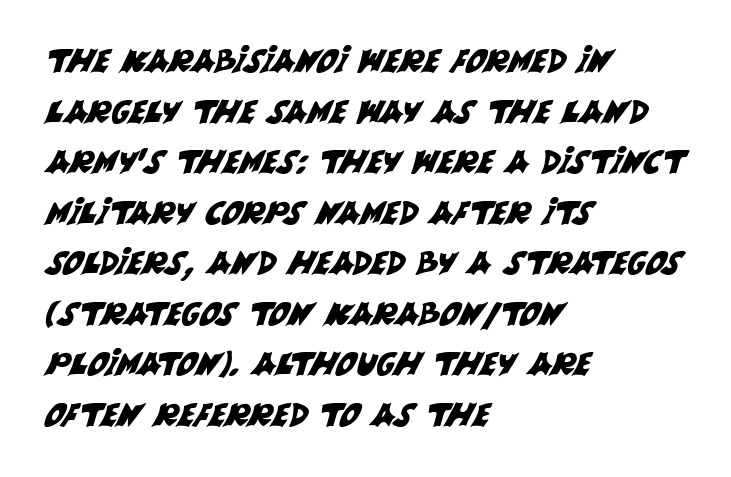
Q: Is the typeface a serif or a sans-serif typeface? A: Sans-serif.
Q: Is the text underlined? A: No.
Q: How is the paragraph aligned? A: Left-aligned.
Q: Is the spacing between letters normal or unusually wide? A: Normal.
Q: Is the spacing between lines tight, normal or loose? A: Normal.
Q: Width (condensed, normal, or wide)? A: Normal.
Q: Stroke contrast? A: Medium.
Q: x-height? A: Large.
Q: Monospaced? A: No.
